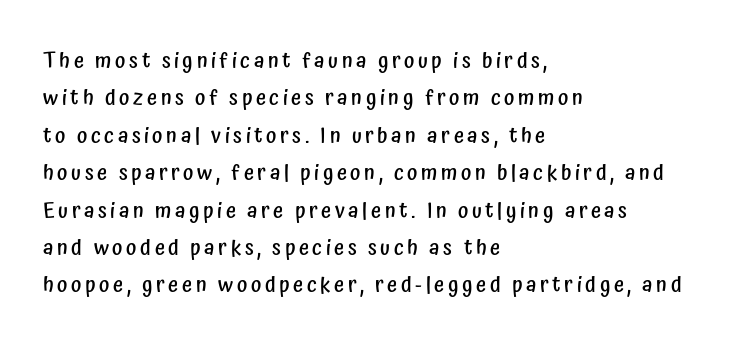
Q: Is the text bold? A: Semi-bold.
Q: Is the text italic (slanted)? A: No, it is upright.
Q: Is the text underlined? A: No.
Q: How is the paragraph aligned? A: Left-aligned.
Q: Is the spacing between lines tight, normal or loose? A: Normal.
